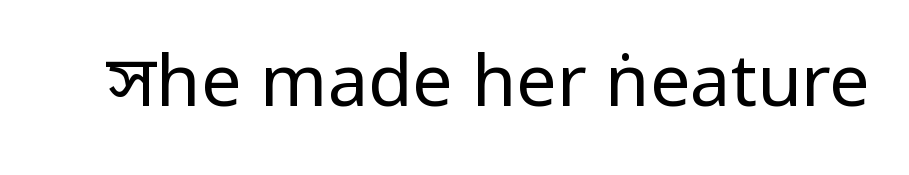
Q: Is the text bold? A: No.
Q: Is the text italic (slanted)? A: No, it is upright.
Q: Is the typeface a serif or a sans-serif typeface? A: Sans-serif.
Q: Is the text underlined? A: No.
Q: Is the spacing between letters normal or unusually wide? A: Normal.
Q: Width (condensed, normal, or wide)? A: Condensed.
Q: Stroke contrast? A: Low.
Q: x-height? A: Large.
Q: Monospaced? A: No.
